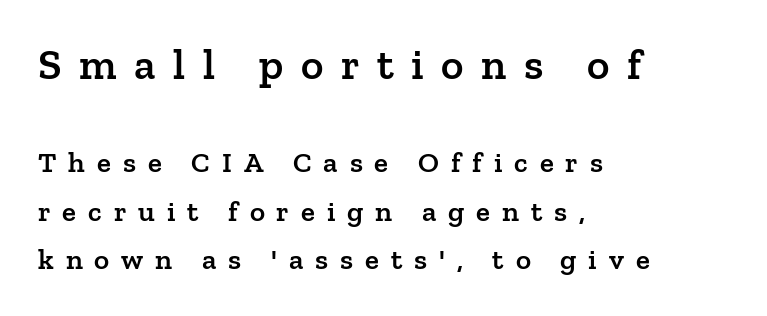
The image shows 43 px semibold serif type, upright; set left-aligned, normal line spacing (1.67x), unusually wide letter spacing (+0.41 em), not underlined; the first (top) block is 1.48x larger; low stroke contrast and a medium x-height.
